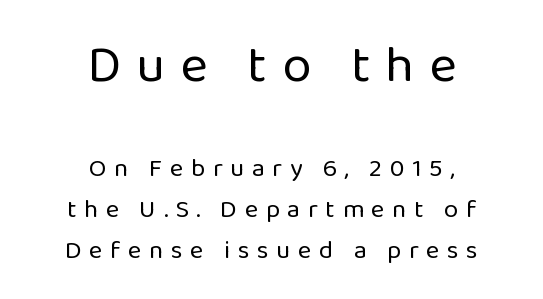
The image shows 52 px regular-weight sans-serif type, upright; set centered, normal line spacing (1.57x), unusually wide letter spacing (+0.29 em), not underlined; the first (top) block is 2.0x larger; low stroke contrast and a medium x-height.
